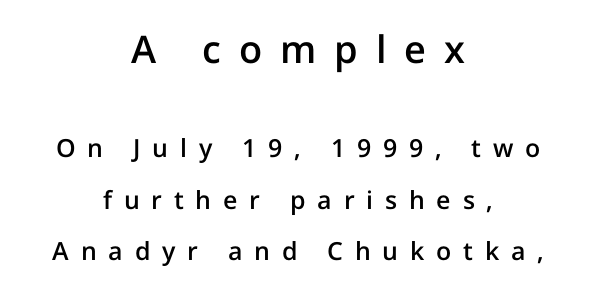
{"serif": "no", "italic": "no", "bold": "semi", "weight": "semibold", "width": "normal", "stroke_contrast": "low", "x_height": "medium", "monospaced": "no", "underline": "no", "align": "center", "line_spacing": "loose", "line_spacing_ratio": 2.05, "letter_spacing": "wide", "letter_spacing_em": 0.47, "larger_block": "first", "size_ratio": 1.52, "glyph_px": 38}
